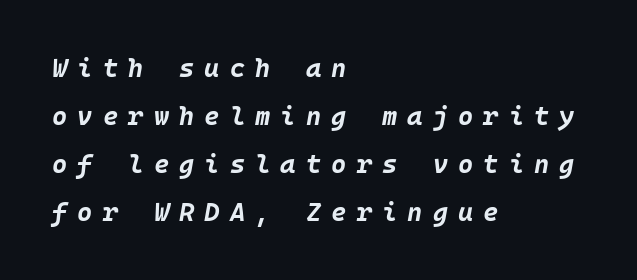
Q: Is the text bold? A: Yes.
Q: Is the text italic (slanted)? A: Yes, it leans right by about 10 degrees.
Q: Is the text underlined? A: No.
Q: How is the paragraph aligned? A: Left-aligned.
Q: Is the spacing between letters normal or unusually wide? A: Unusually wide.
